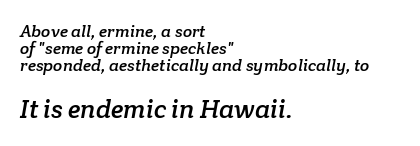
Q: Is the text underlined? A: No.
Q: How is the paragraph aligned? A: Left-aligned.
Q: Is the spacing between letters normal or unusually wide? A: Normal.
Q: Is the spacing between lines tight, normal or loose? A: Tight.
Q: Which block of text is set in a larger size, the first (top) or the second (bottom)? A: The second (bottom) one.
